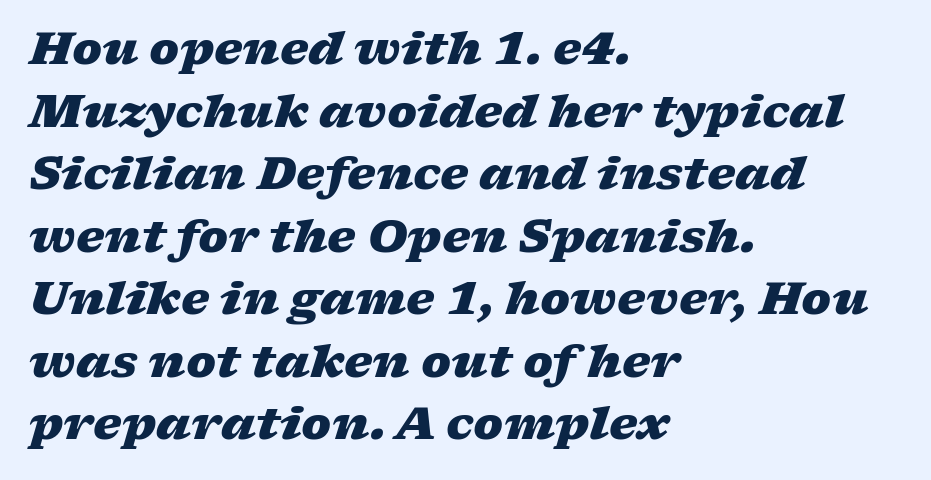
Looks like regular typesetting: each glyph gets only the width it needs. Letters rest on an invisible, unmarked baseline. Rendered with sloped, italic letterforms. Is the letter spacing exaggerated? No — it looks like the ordinary default. Casual observation: everything's shoved over to the left. Rows of type keep a routine distance in the vertical direction.
